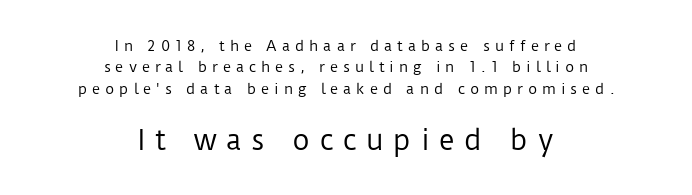
{"italic": "no", "bold": "no", "underline": "no", "align": "center", "line_spacing": "normal", "line_spacing_ratio": 1.53, "letter_spacing": "wide", "letter_spacing_em": 0.35, "larger_block": "second", "size_ratio": 1.93, "glyph_px": 27}
